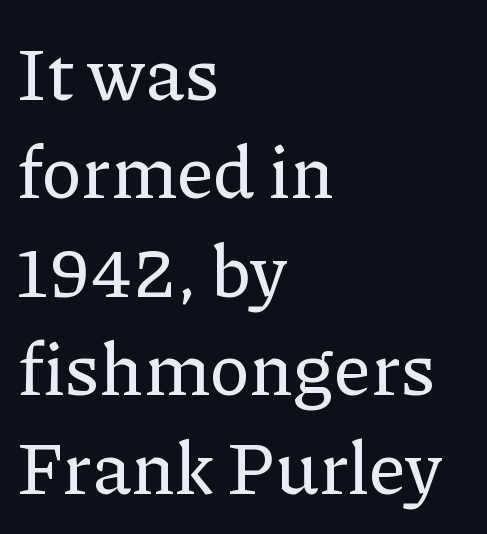
{"serif": "yes", "italic": "no", "width": "normal", "stroke_contrast": "low", "x_height": "medium", "monospaced": "no", "underline": "no", "align": "left", "line_spacing": "normal", "line_spacing_ratio": 1.33, "letter_spacing": "normal", "letter_spacing_em": 0.0, "glyph_px": 74}
